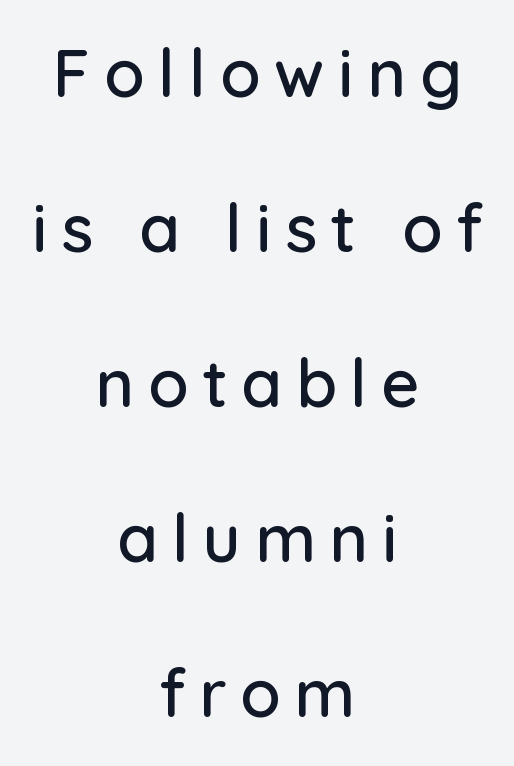
Q: Is the text italic (slanted)? A: No, it is upright.
Q: Is the typeface a serif or a sans-serif typeface? A: Sans-serif.
Q: Is the text underlined? A: No.
Q: How is the paragraph aligned? A: Centered.
Q: Is the spacing between letters normal or unusually wide? A: Unusually wide.
Q: Is the spacing between lines tight, normal or loose? A: Loose.
Q: Width (condensed, normal, or wide)? A: Normal.
Q: Stroke contrast? A: Low.
Q: x-height? A: Medium.
Q: Monospaced? A: No.
